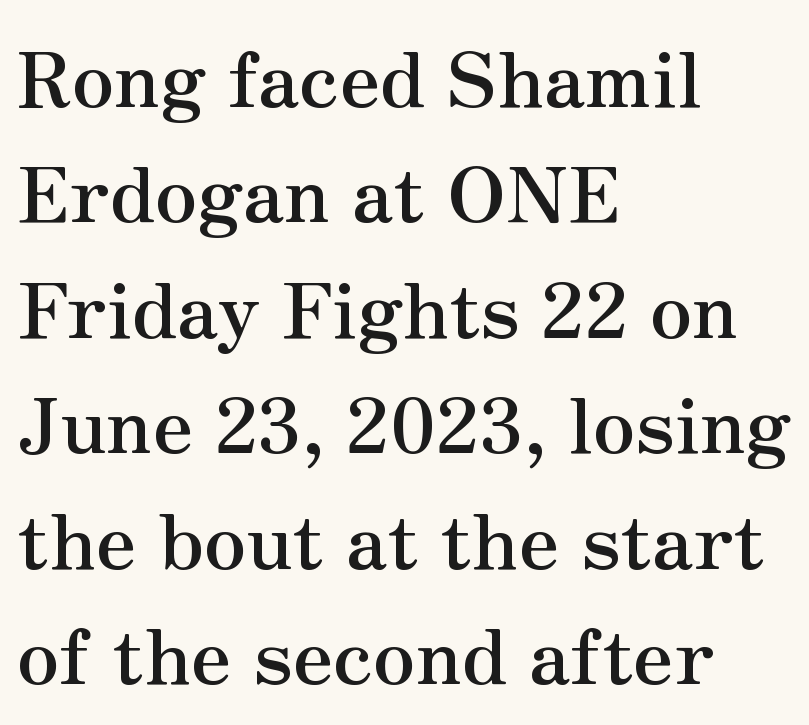
{"serif": "yes", "italic": "no", "bold": "yes", "weight": "semibold", "width": "normal", "stroke_contrast": "medium", "x_height": "small", "monospaced": "no", "underline": "no", "align": "left", "line_spacing": "normal", "line_spacing_ratio": 1.5, "letter_spacing": "normal", "letter_spacing_em": 0.0, "glyph_px": 77}
